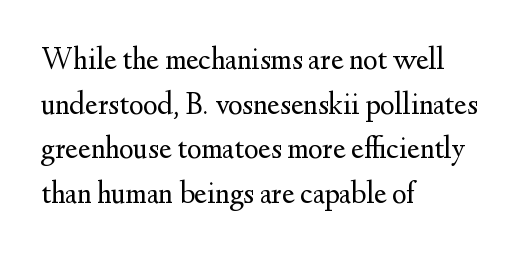
No italicization has been applied; the sample stays upright. Think of a printed novel: that variable character pitch is what you see here. Look at the tracking — it's just the regular setting, nothing added. Counters stay open thanks to moderate or lighter strokes. Casual observation: everything's shoved over to the left. The string is rendered with underlining switched off.
